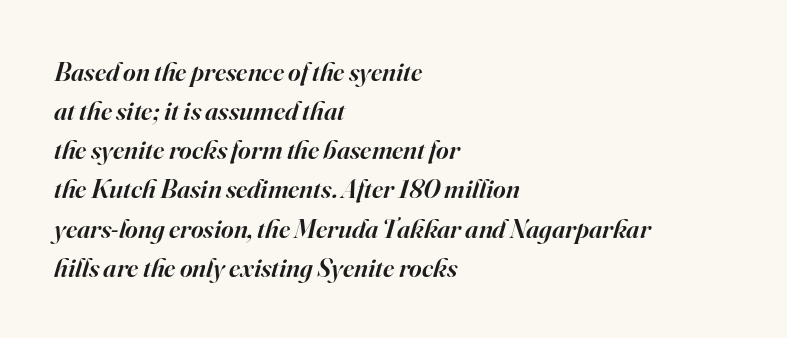
The rag falls on the right side of this text block. Evenly set lines give the paragraph a standard silhouette. Looking at the ascenders, they clearly lean. These lines keep a tight, regular rhythm from letter to letter.
